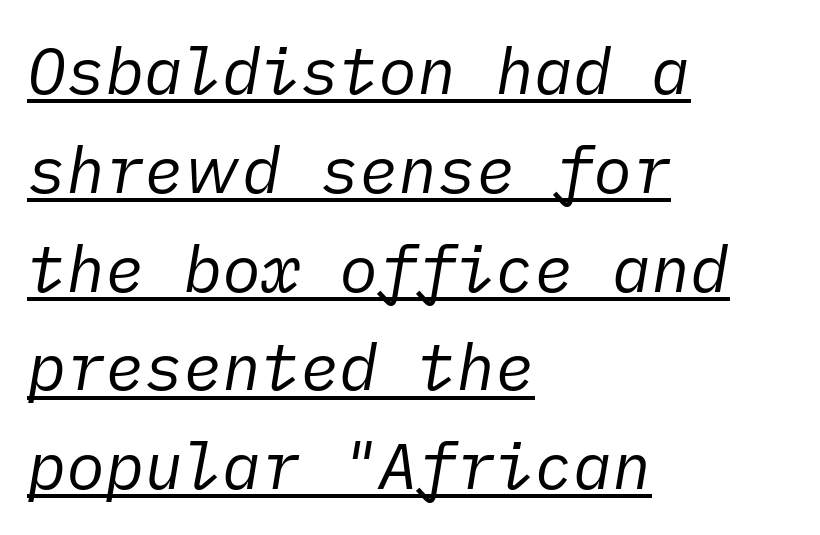
Italic? Definitely — the glyphs are oblique. Here the glyphs are tracked normally, forming tight word shapes. The space between consecutive lines is moderate. A baseline rule has been typeset under these characters. Which margin do the lines hug? The left one — the right edge is uneven.
